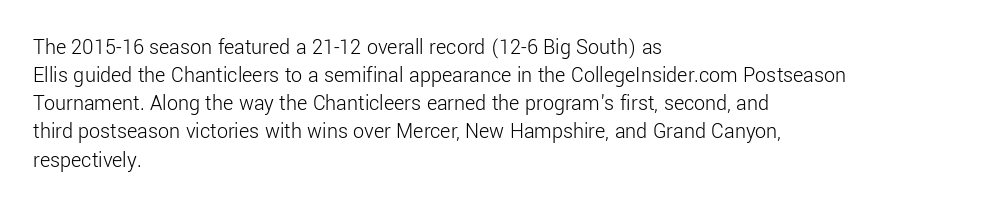
Normally led — the rows are evenly, conventionally spaced. Underlining? Definitely not there. The axis of the letterforms is exactly vertical. The passage is arranged the way most books set body copy — flush left. Default kerning and tracking; the words read as compact shapes.
